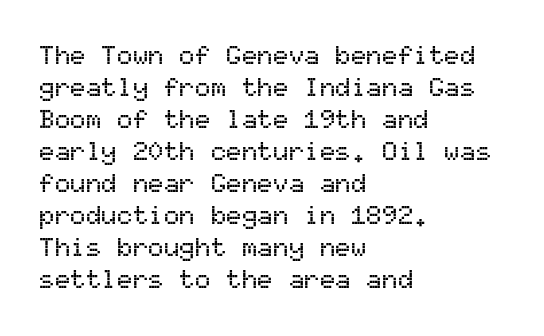
{"italic": "no", "underline": "no", "align": "left", "line_spacing_ratio": 1.23, "letter_spacing": "normal", "letter_spacing_em": 0.0, "glyph_px": 26}
